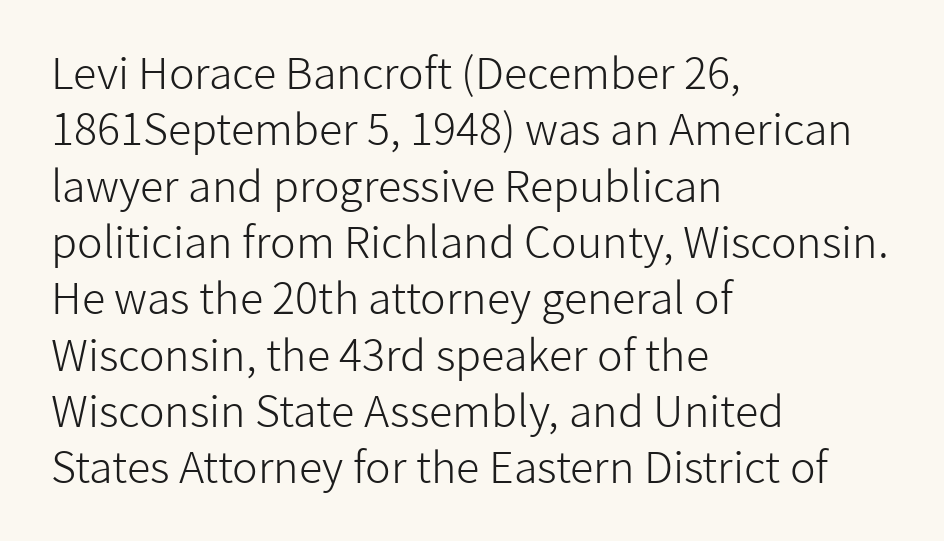
This rendering uses left alignment, leaving the right contour irregular. The letters sit at their default tracking, neither squeezed nor spread. Vertically, the passage feels balanced, rows spaced as you'd expect. Each letter keeps its own natural width here, so spacing adapts to shape. Nothing heavy about these letters — not bold at all.
